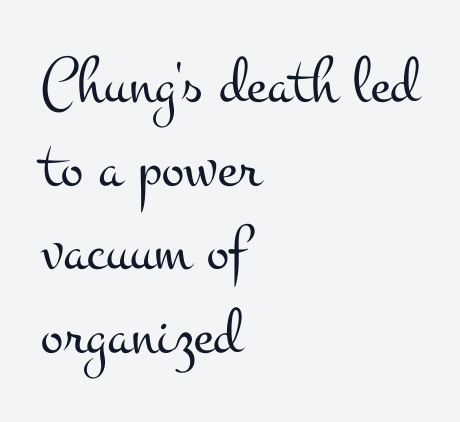
Q: Is the text bold? A: No.
Q: Is the text italic (slanted)? A: Yes.
Q: Is the typeface a serif or a sans-serif typeface? A: Serif.
Q: Is the text underlined? A: No.
Q: How is the paragraph aligned? A: Left-aligned.
Q: Is the spacing between letters normal or unusually wide? A: Normal.
Q: Is the spacing between lines tight, normal or loose? A: Normal.
Q: Width (condensed, normal, or wide)? A: Wide.
Q: Stroke contrast? A: Medium.
Q: x-height? A: Small.
Q: Monospaced? A: No.
